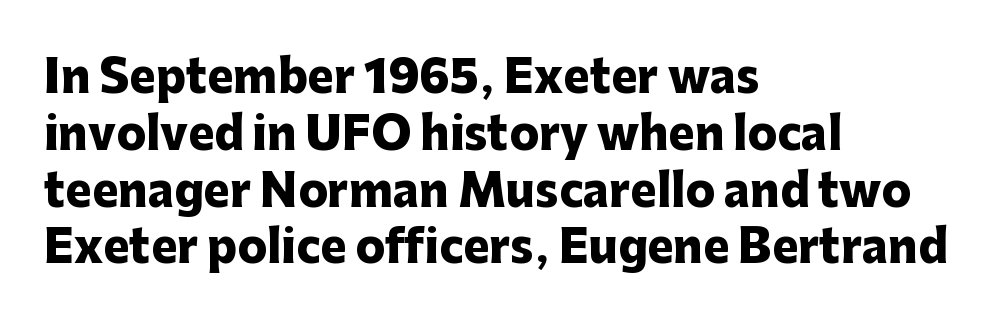
{"serif": "no", "italic": "no", "bold": "yes", "weight": "heavy", "width": "normal", "stroke_contrast": "low", "x_height": "medium", "monospaced": "no", "underline": "no", "align": "left", "line_spacing": "normal", "line_spacing_ratio": 1.29, "letter_spacing": "normal", "letter_spacing_em": 0.0, "glyph_px": 44}
